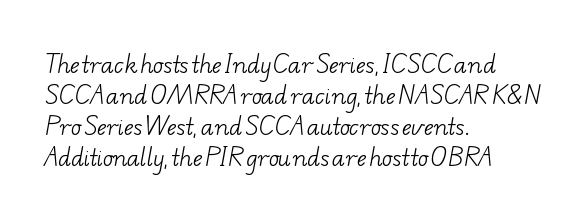
{"bold": "no", "underline": "no", "align": "left", "line_spacing": "normal", "line_spacing_ratio": 1.41, "letter_spacing": "normal", "letter_spacing_em": 0.0, "glyph_px": 22}
